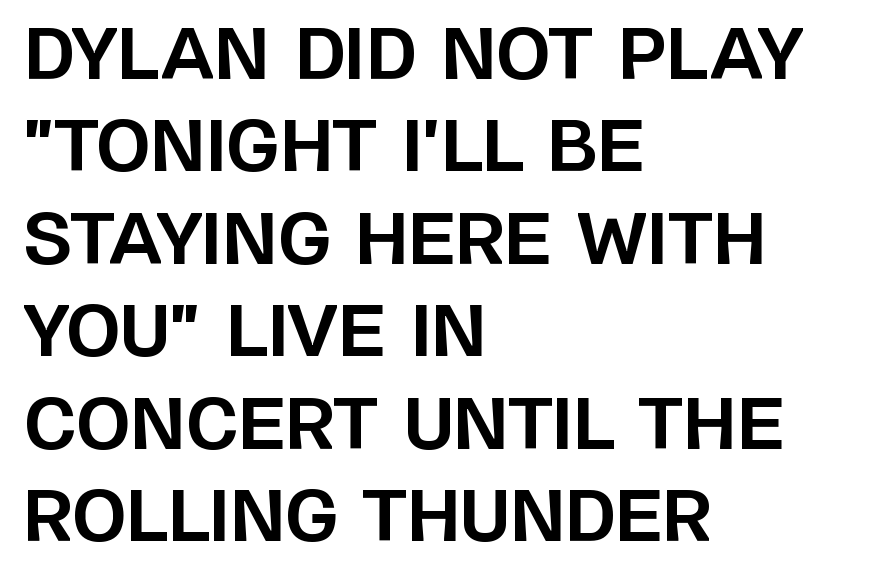
{"serif": "no", "italic": "no", "bold": "yes", "weight": "bold", "width": "normal", "stroke_contrast": "low", "x_height": "large", "monospaced": "no", "underline": "no", "align": "left", "line_spacing": "normal", "line_spacing_ratio": 1.32, "letter_spacing": "normal", "letter_spacing_em": 0.0, "glyph_px": 70}
